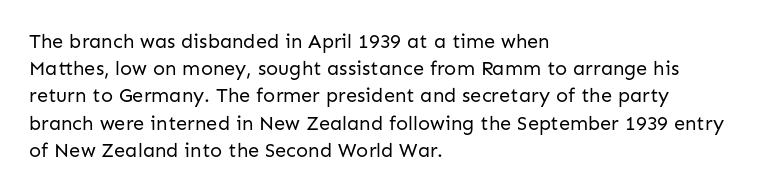
Q: Is the text bold? A: No.
Q: Is the text italic (slanted)? A: No, it is upright.
Q: Is the text underlined? A: No.
Q: How is the paragraph aligned? A: Left-aligned.
Q: Is the spacing between letters normal or unusually wide? A: Normal.
Q: Is the spacing between lines tight, normal or loose? A: Normal.
